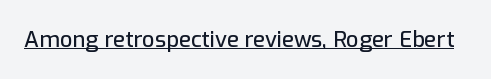
{"italic": "no", "underline": "yes", "letter_spacing": "normal", "letter_spacing_em": 0.0, "glyph_px": 22}
